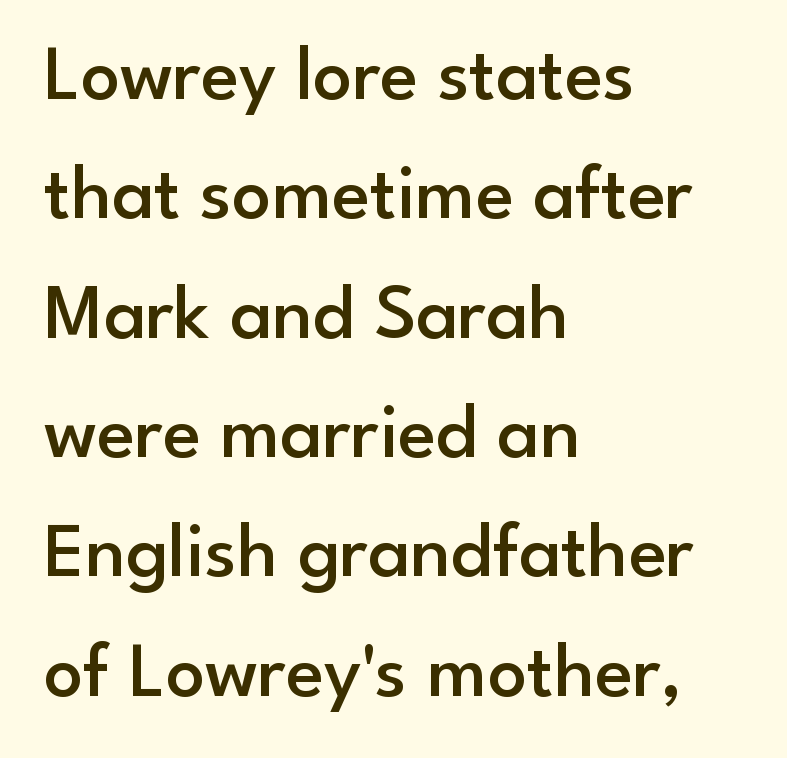
Caption: multi-line text, flush left, ragged right. Each row of text sits above clean, open space. The font's upright variant was chosen for this text. The passage shown is typeset with a sans-serif family. Regular leading. Here the designer chose a conventional face with non-uniform glyph widths.
